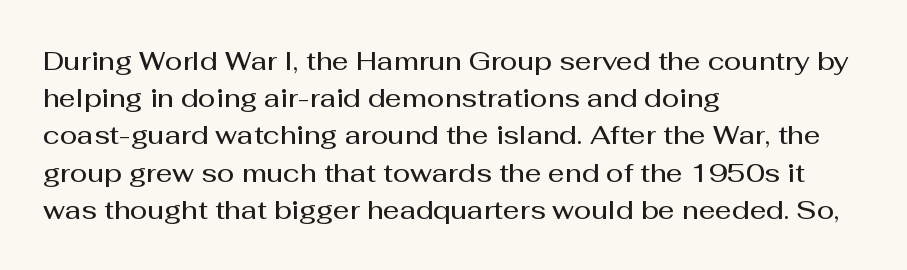
The image shows 26 px text type, upright; set left-aligned, normal line spacing (1.43x), normal letter spacing, not underlined.
